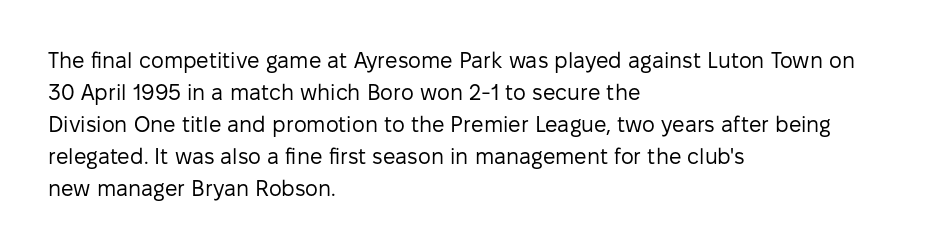
This sample uses an upright cut, with every glyph sitting square on the baseline. Check the space under the baseline: it is left empty. These lines are set flush left with a ragged right edge. Weight: not bold — regular or lighter.
